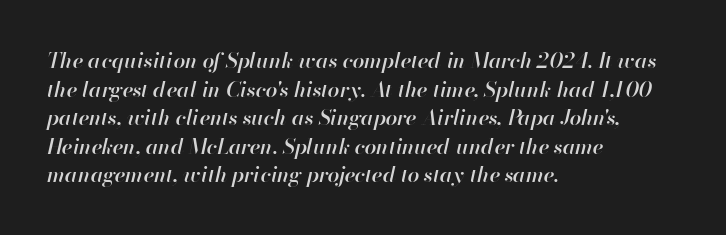
The image shows 21 px text type, italic (leaning right); set left-aligned, normal line spacing (1.36x), normal letter spacing, not underlined.
